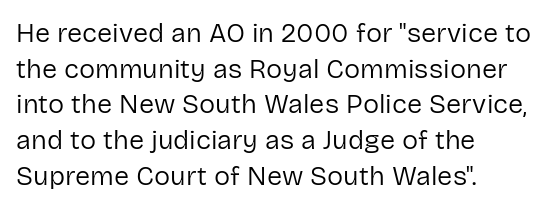
The image shows 27 px text type, upright; set left-aligned, normal line spacing (1.32x), normal letter spacing, not underlined.
